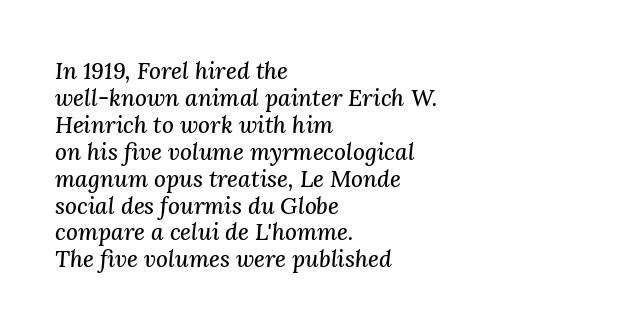
The image shows 23 px text type, italic (leaning right); set left-aligned, line spacing 1.17x, normal letter spacing, not underlined.
